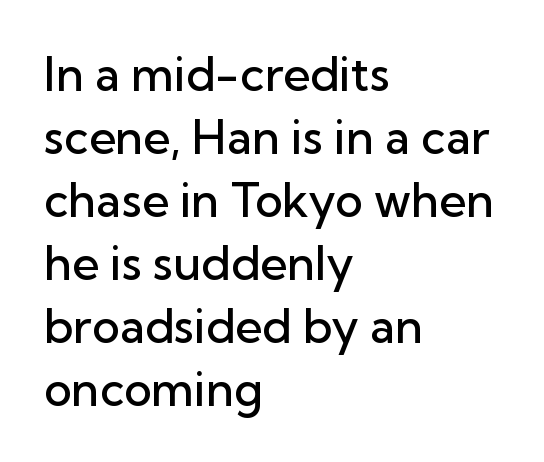
The image shows 47 px semibold sans-serif type, upright; set left-aligned, normal line spacing (1.34x), normal letter spacing, not underlined; low stroke contrast and a medium x-height.
